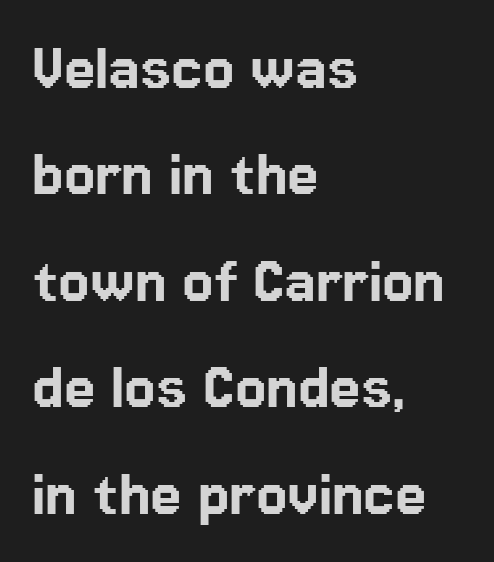
The image shows 71 px sans-serif type, upright; set left-aligned, normal line spacing (1.5x), normal letter spacing, not underlined; low stroke contrast and a medium x-height.
